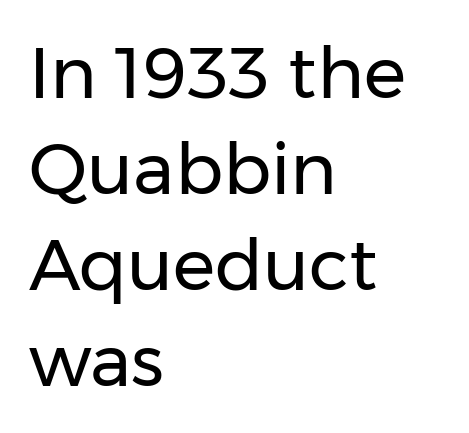
You can tell it's not italic because the verticals are truly vertical. Check where the strokes stop: nothing finishes them off — pure sans. Does extra space separate the letters? No, they use regular spacing. Casual observation: everything's shoved over to the left.
